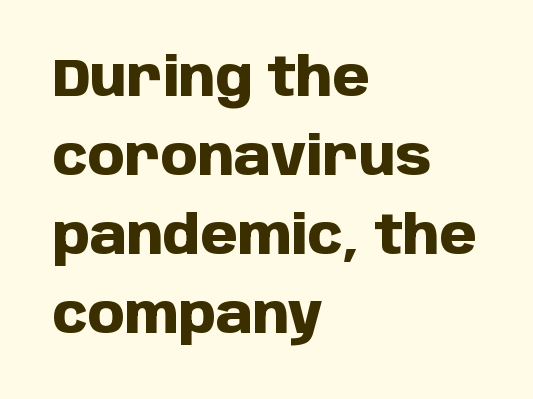
{"serif": "no", "italic": "no", "bold": "yes", "weight": "heavy", "width": "normal", "stroke_contrast": "low", "x_height": "large", "monospaced": "no", "underline": "no", "align": "left", "line_spacing": "normal", "line_spacing_ratio": 1.49, "letter_spacing": "normal", "letter_spacing_em": 0.0, "glyph_px": 53}
